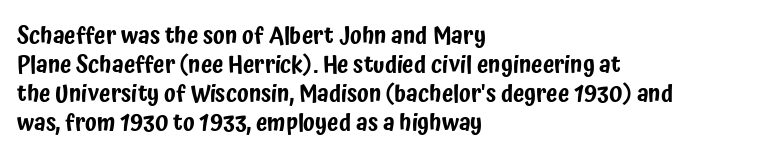
Posture: straight, roman, zero tilt. The passage shown is not underscored anywhere. The rendering anchors every line to the left-hand side. The gaps between neighbouring characters are ordinary and unremarkable.
